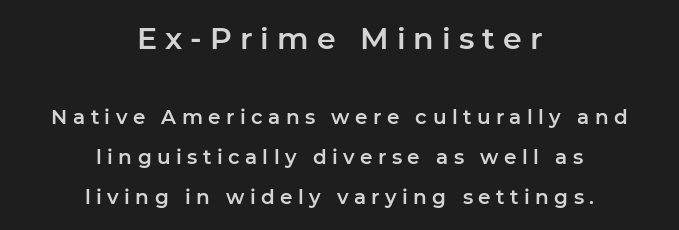
The image shows 30 px sans-serif type, upright; set centered, loose line spacing (2.02x), unusually wide letter spacing (+0.27 em), not underlined; the first (top) block is 1.5x larger; low stroke contrast and a medium x-height.
